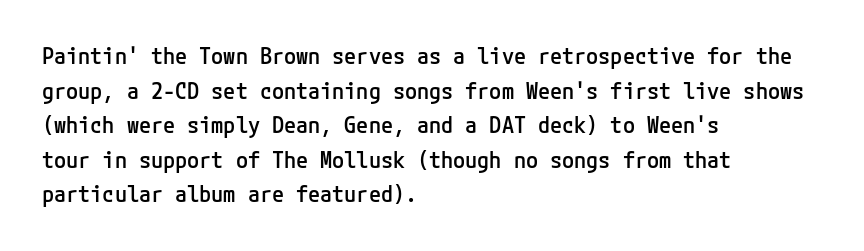
The font's upright variant was chosen for this text. Is the letter spacing exaggerated? No — it looks like the ordinary default. The face used here is a semibold: visibly heavier than regular, lighter than bold. Students, observe: this is what conventionally led text looks like. Every row of glyphs begins at an identical x-position on the left. Words float on clear page, feet unadorned.
